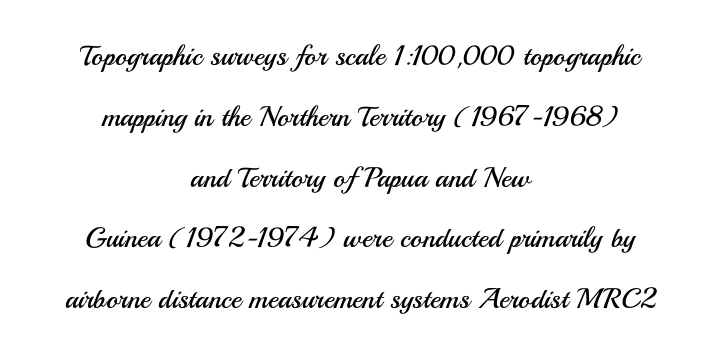
The designer went with a sans here, leaving each stem footless. One-word summary of the alignment: center. The letters look calm and open, with moderate or lighter stems. The line texture is even and compact thanks to regular tracking.
